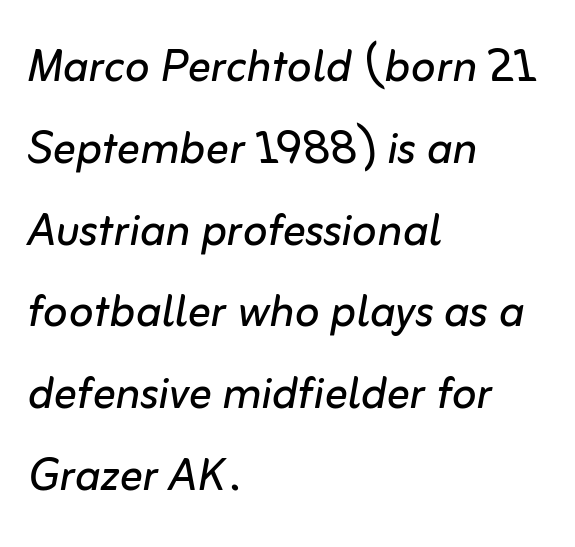
{"italic": "yes", "lean": "right", "slant_degrees": 10, "bold": "no", "weight": "regular", "width": "normal", "stroke_contrast": "low", "x_height": "medium", "monospaced": "no", "underline": "no", "align": "left", "line_spacing": "normal", "line_spacing_ratio": 1.41, "letter_spacing": "normal", "letter_spacing_em": 0.0, "glyph_px": 58}
